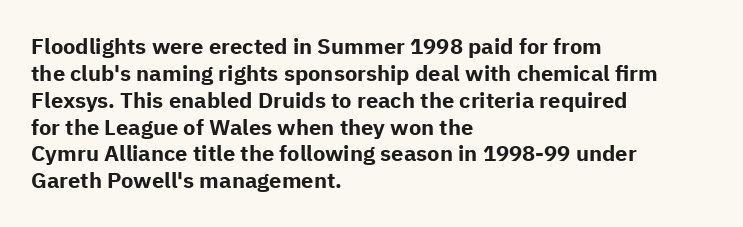
Q: Is the text bold? A: Yes.
Q: Is the text italic (slanted)? A: No, it is upright.
Q: Is the text underlined? A: No.
Q: How is the paragraph aligned? A: Left-aligned.
Q: Is the spacing between letters normal or unusually wide? A: Normal.
